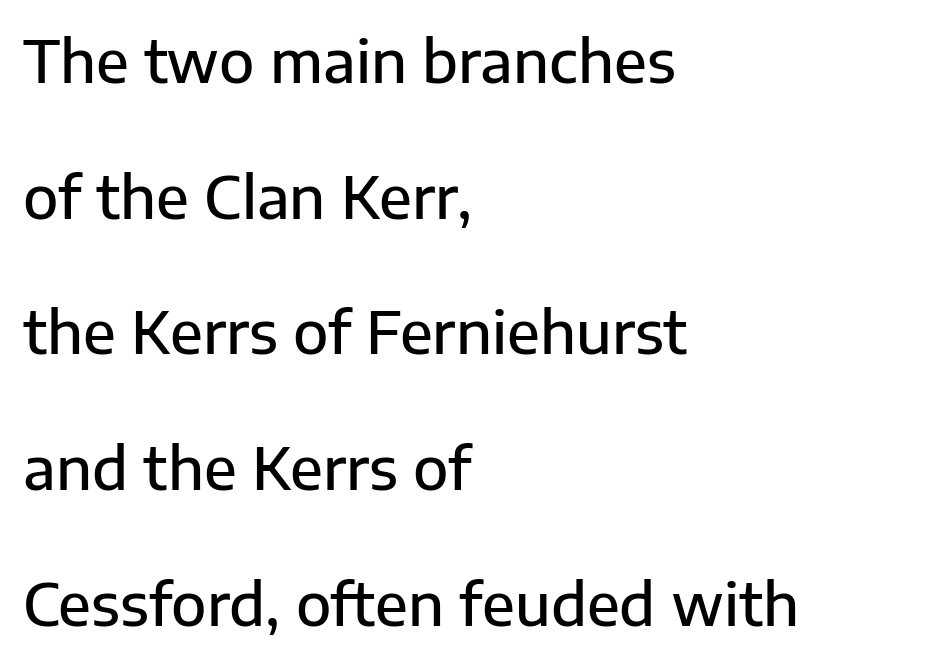
Q: Is the text bold? A: Semi-bold.
Q: Is the text italic (slanted)? A: No, it is upright.
Q: Is the typeface a serif or a sans-serif typeface? A: Sans-serif.
Q: Is the text underlined? A: No.
Q: How is the paragraph aligned? A: Left-aligned.
Q: Is the spacing between letters normal or unusually wide? A: Normal.
Q: Is the spacing between lines tight, normal or loose? A: Loose.
Q: Width (condensed, normal, or wide)? A: Normal.
Q: Stroke contrast? A: Low.
Q: x-height? A: Medium.
Q: Monospaced? A: No.
